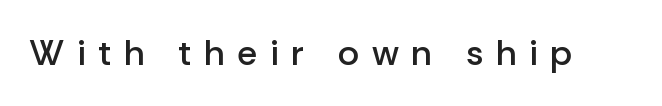
Q: Is the text bold? A: Semi-bold.
Q: Is the text italic (slanted)? A: No, it is upright.
Q: Is the typeface a serif or a sans-serif typeface? A: Sans-serif.
Q: Is the text underlined? A: No.
Q: Is the spacing between letters normal or unusually wide? A: Unusually wide.
Q: Width (condensed, normal, or wide)? A: Normal.
Q: Stroke contrast? A: Low.
Q: x-height? A: Medium.
Q: Monospaced? A: No.
